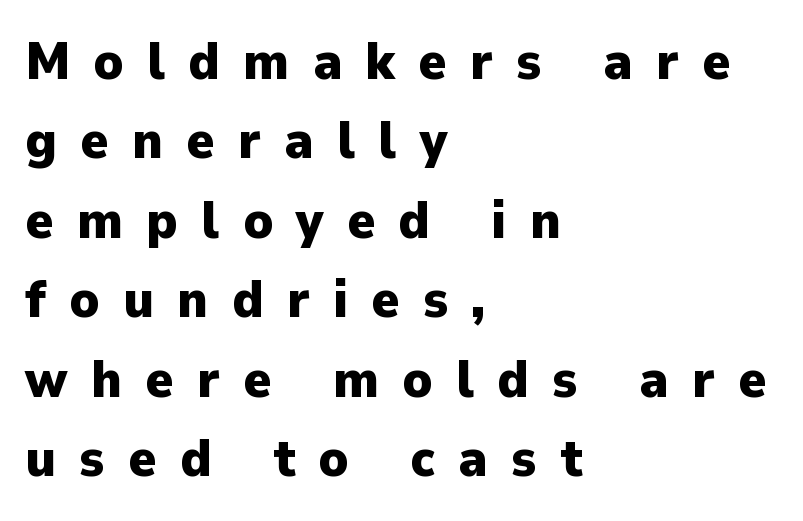
{"serif": "no", "italic": "no", "bold": "yes", "weight": "heavy", "width": "normal", "stroke_contrast": "low", "x_height": "medium", "monospaced": "no", "underline": "no", "align": "left", "line_spacing": "normal", "line_spacing_ratio": 1.5, "letter_spacing": "wide", "letter_spacing_em": 0.44, "glyph_px": 53}
